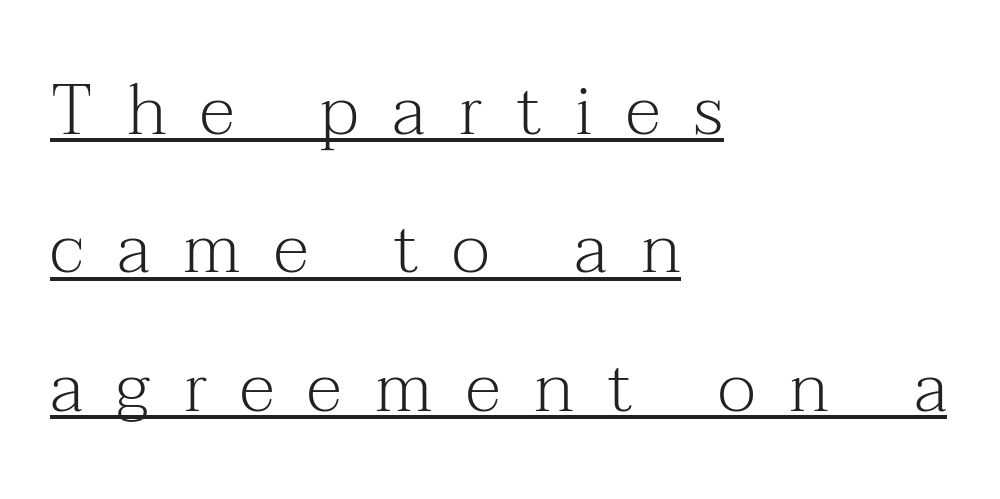
The image shows 71 px light serif type, upright; set left-aligned, loose line spacing (1.95x), unusually wide letter spacing (+0.47 em), underlined; medium stroke contrast and a medium x-height.
